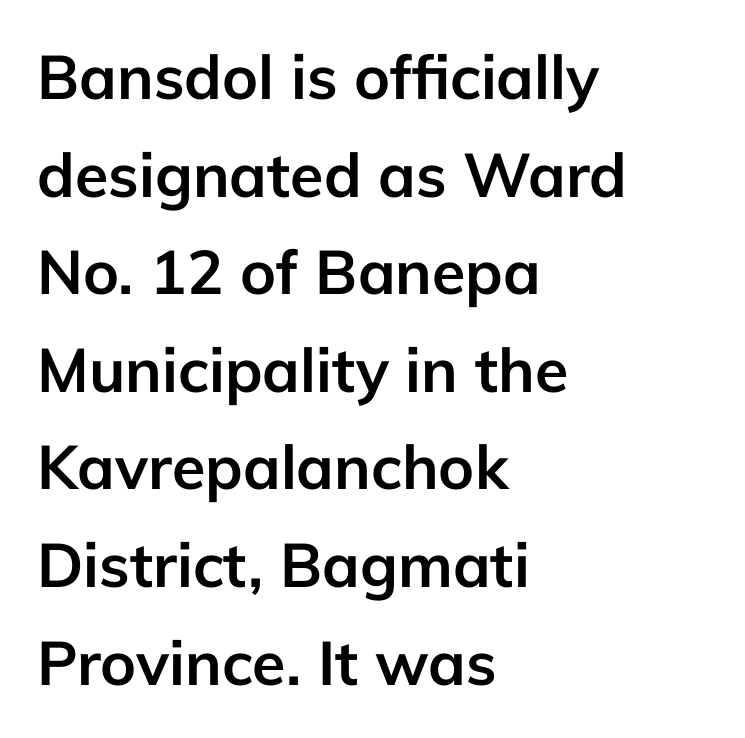
Q: Is the text bold? A: Yes.
Q: Is the text italic (slanted)? A: No, it is upright.
Q: Is the typeface a serif or a sans-serif typeface? A: Sans-serif.
Q: Is the text underlined? A: No.
Q: How is the paragraph aligned? A: Left-aligned.
Q: Is the spacing between letters normal or unusually wide? A: Normal.
Q: Is the spacing between lines tight, normal or loose? A: Normal.
Q: Width (condensed, normal, or wide)? A: Normal.
Q: Stroke contrast? A: Low.
Q: x-height? A: Medium.
Q: Monospaced? A: No.
